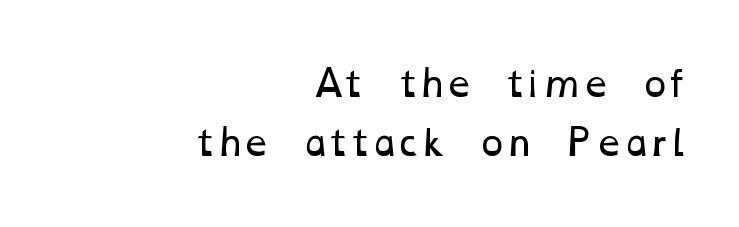
The line-height multiplier appears to be the usual default. Characters follow at the spacing the type designer built in. The lines are quadded right. Is the type heavy? It reads as light-to-regular instead.
